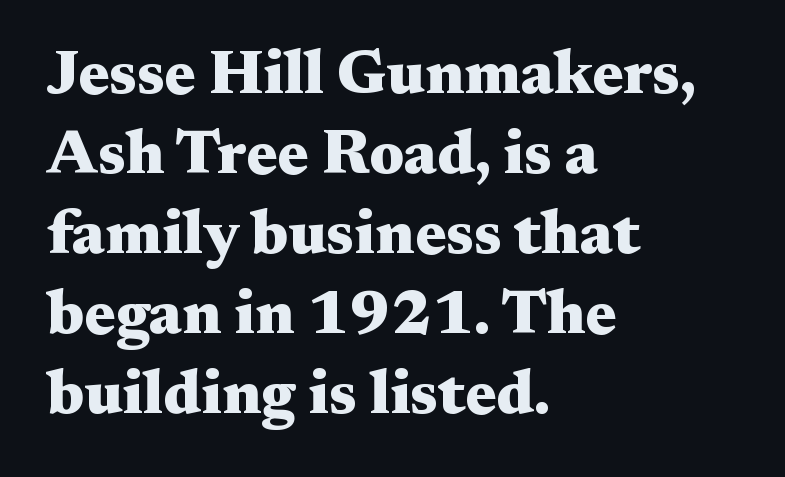
The image shows 62 px heavy, wide serif type, upright; set left-aligned, normal line spacing (1.29x), normal letter spacing, not underlined; medium stroke contrast and a medium x-height.
